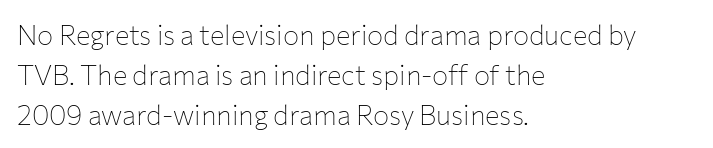
{"italic": "no", "bold": "no", "underline": "no", "align": "left", "line_spacing": "normal", "line_spacing_ratio": 1.48, "letter_spacing": "normal", "letter_spacing_em": 0.0, "glyph_px": 27}
